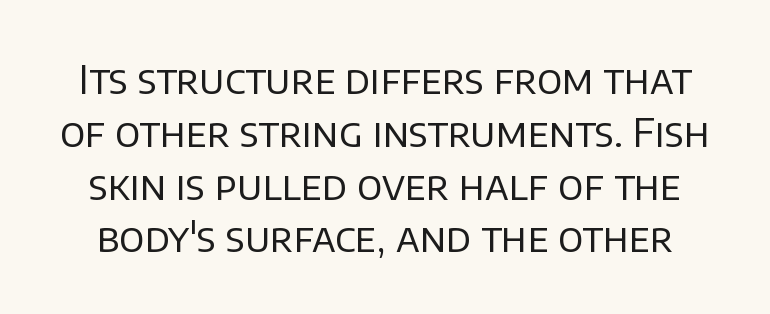
The image shows 40 px regular-weight sans-serif type, upright; set normal line spacing (1.32x), normal letter spacing, not underlined; low stroke contrast and a large x-height.
